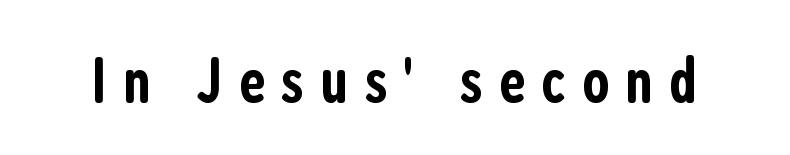
The image shows 66 px semibold, condensed sans-serif type, upright; set unusually wide letter spacing (+0.24 em), not underlined; low stroke contrast and a medium x-height.
